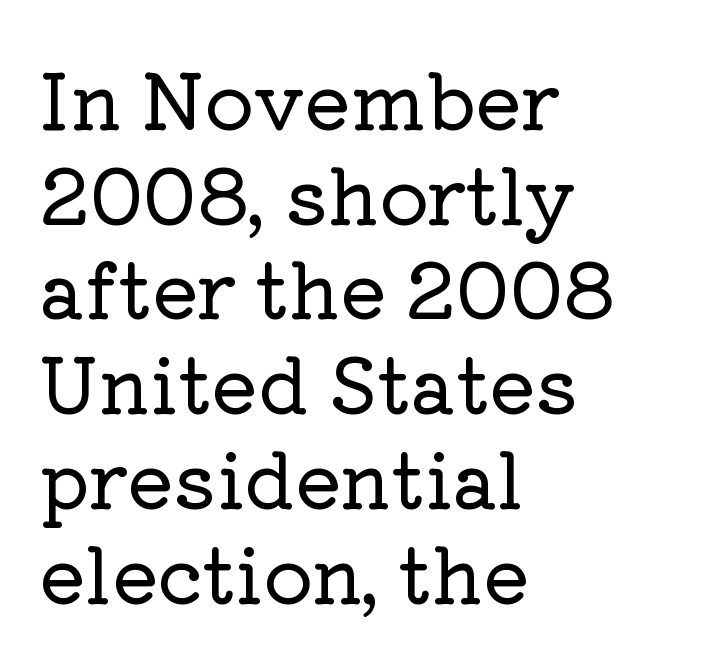
What kind of face is this? One with serifs. Standard letterfit; no display-style spreading of the glyphs. Where is the straight margin? On the left. When letters stand straight like this, we call the style roman or upright. Anything drawn beneath the words? Only blank space. This sample has the flowing, uneven cadence of proportional lettering.
